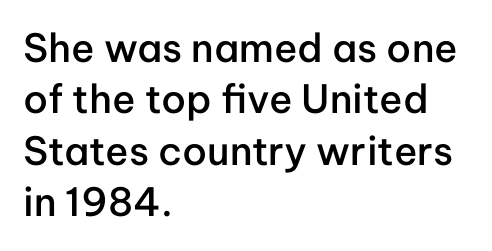
Q: Is the text bold? A: Semi-bold.
Q: Is the text italic (slanted)? A: No, it is upright.
Q: Is the typeface a serif or a sans-serif typeface? A: Sans-serif.
Q: Is the text underlined? A: No.
Q: How is the paragraph aligned? A: Left-aligned.
Q: Is the spacing between letters normal or unusually wide? A: Normal.
Q: Is the spacing between lines tight, normal or loose? A: Normal.
Q: Width (condensed, normal, or wide)? A: Normal.
Q: Stroke contrast? A: Low.
Q: x-height? A: Medium.
Q: Monospaced? A: No.
